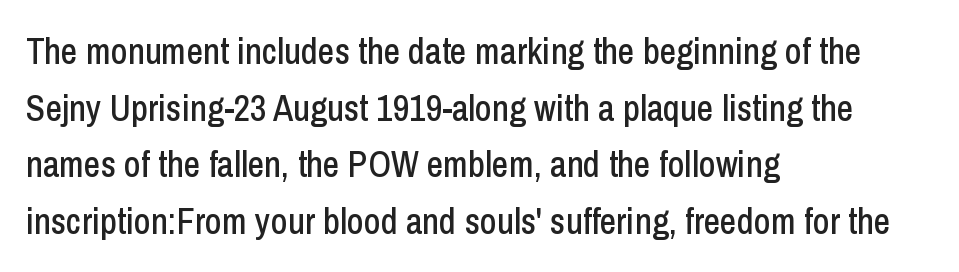
{"serif": "no", "italic": "no", "width": "condensed", "stroke_contrast": "low", "x_height": "medium", "monospaced": "no", "underline": "no", "align": "left", "line_spacing": "normal", "line_spacing_ratio": 1.57, "letter_spacing": "normal", "letter_spacing_em": 0.0, "glyph_px": 36}
